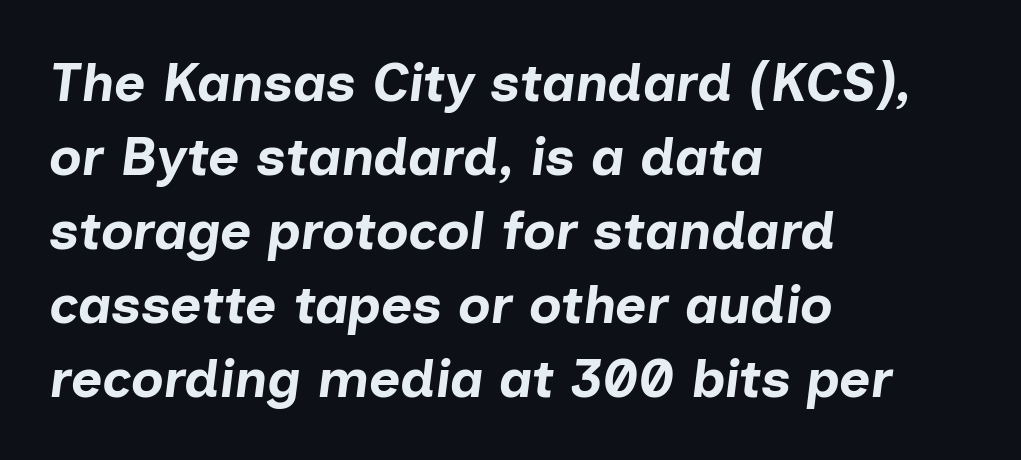
{"italic": "yes", "lean": "right", "slant_degrees": 7, "bold": "yes", "weight": "bold", "width": "normal", "stroke_contrast": "low", "x_height": "medium", "monospaced": "no", "underline": "no", "align": "left", "line_spacing": "normal", "line_spacing_ratio": 1.37, "letter_spacing": "normal", "letter_spacing_em": 0.0, "glyph_px": 54}
